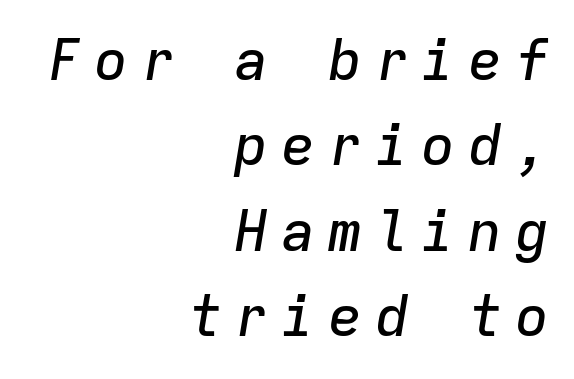
{"italic": "yes", "lean": "right", "slant_degrees": 9, "width": "normal", "stroke_contrast": "low", "x_height": "medium", "monospaced": "yes", "underline": "no", "align": "right", "line_spacing": "normal", "line_spacing_ratio": 1.5, "letter_spacing": "wide", "letter_spacing_em": 0.22, "glyph_px": 57}
